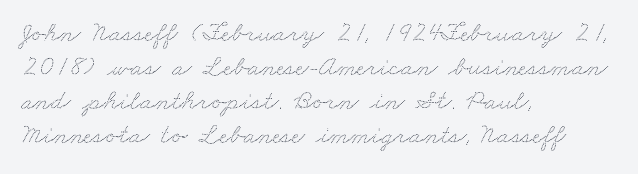
The image shows 28 px wide type; set left-aligned, line spacing 1.22x, normal letter spacing, not underlined; low stroke contrast and a small x-height.
